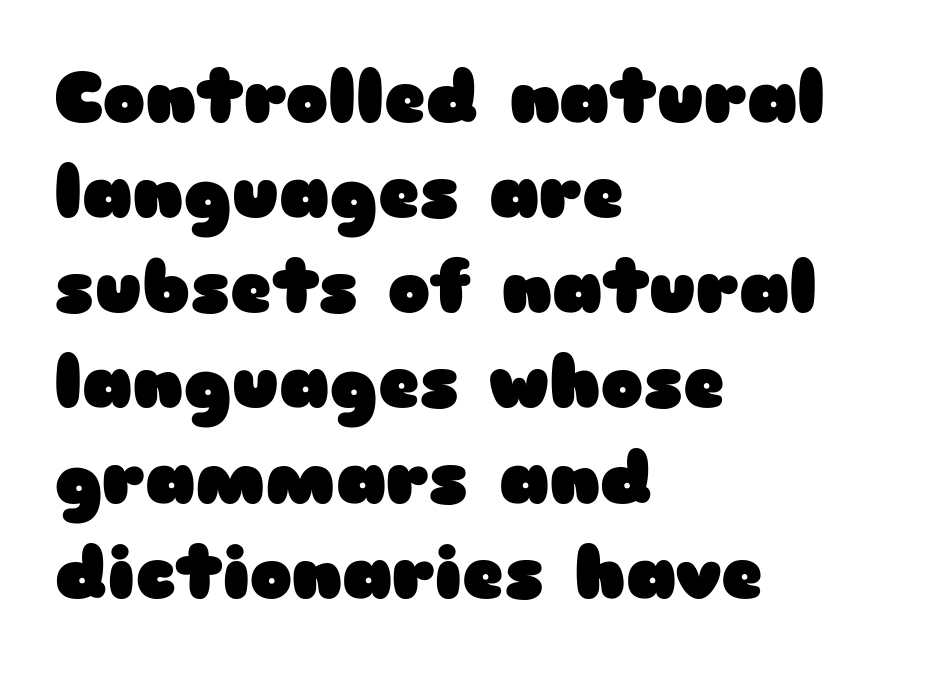
The image shows 71 px heavy, wide sans-serif type, upright; set left-aligned, normal line spacing (1.34x), normal letter spacing, not underlined; low stroke contrast and a medium x-height.
